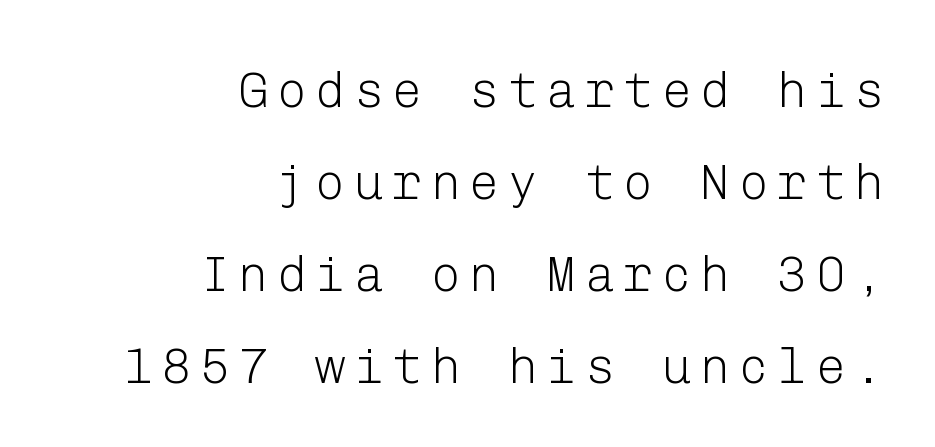
{"serif": "no", "italic": "no", "bold": "no", "weight": "light", "width": "normal", "stroke_contrast": "low", "x_height": "medium", "underline": "no", "align": "right", "line_spacing_ratio": 1.84, "glyph_px": 50}
